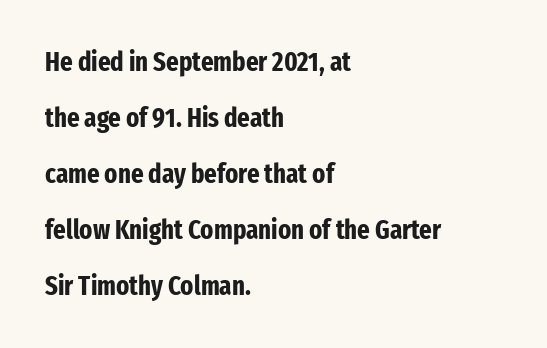
The tracking reads as untouched default to a designer's eye. Italic? Not at all — the glyphs are vertical. The typesetting leans heavy: a genuine bold. A bare baseline throughout the passage. Baseline-to-baseline distance is far greater than the letter height.
